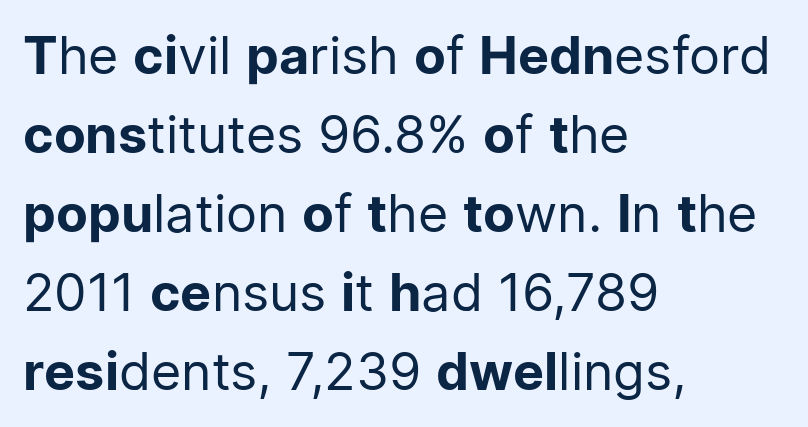
No word sits above an underline. Teacher's note: observe the even left margin — that is flush-left alignment. The passage shown is typed in a proportional face where columns would drift. Students, observe: this is what conventionally led text looks like. The weight would be labelled regular, book, light, or lighter still. The typography opts for an upright posture over an oblique one.
